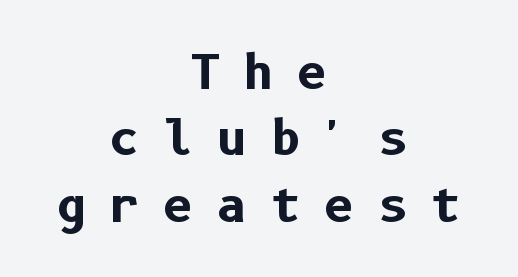
The image shows 47 px bold sans-serif type, upright; set centered, normal line spacing (1.41x), unusually wide letter spacing (+0.49 em), not underlined; low stroke contrast and a medium x-height.
